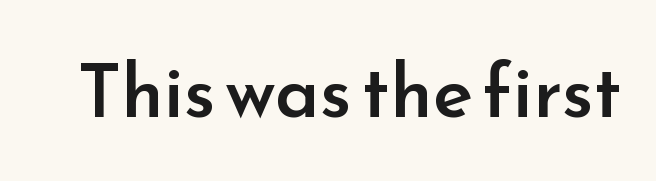
{"serif": "no", "italic": "no", "bold": "semi", "weight": "semibold", "width": "normal", "stroke_contrast": "low", "x_height": "small", "monospaced": "no", "underline": "no", "letter_spacing": "normal", "letter_spacing_em": 0.0, "glyph_px": 75}
